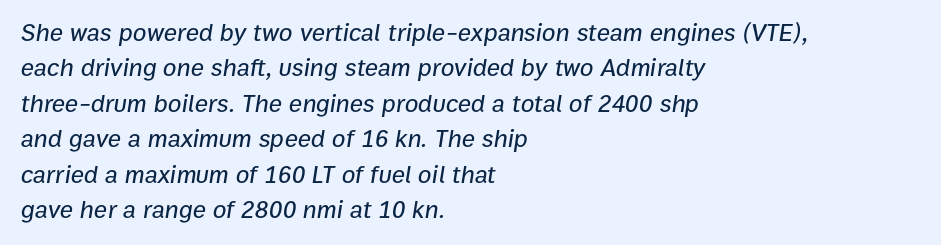
The image shows 25 px text type, italic (leaning right); set left-aligned, normal line spacing (1.42x), normal letter spacing, not underlined.
